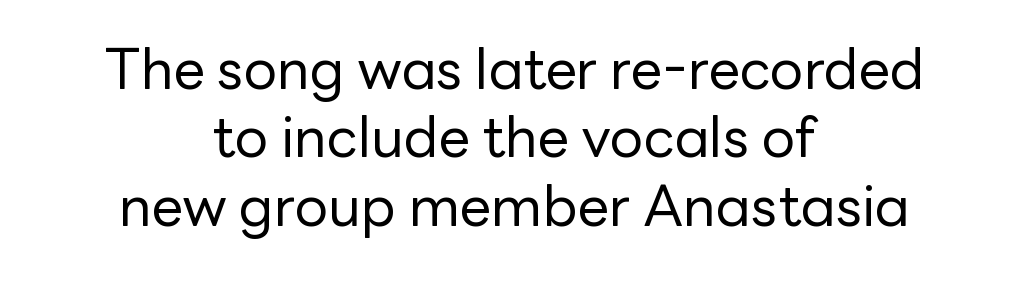
The image shows 56 px regular-weight sans-serif type, upright; set centered, line spacing 1.22x, normal letter spacing, not underlined; low stroke contrast and a medium x-height.
